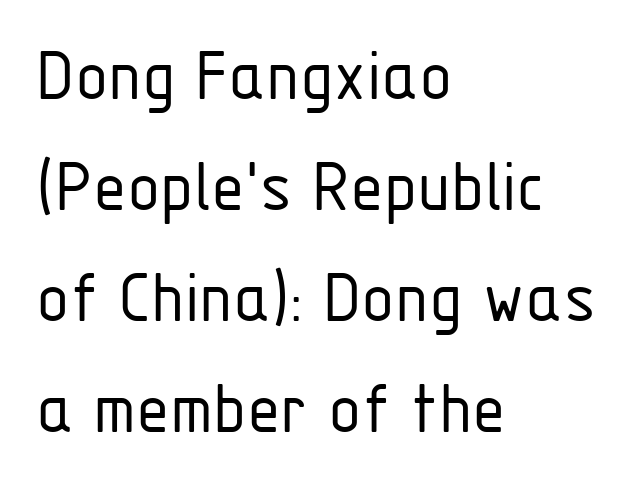
Q: Is the text bold? A: No.
Q: Is the text italic (slanted)? A: No, it is upright.
Q: Is the typeface a serif or a sans-serif typeface? A: Sans-serif.
Q: Is the text underlined? A: No.
Q: How is the paragraph aligned? A: Left-aligned.
Q: Is the spacing between letters normal or unusually wide? A: Normal.
Q: Is the spacing between lines tight, normal or loose? A: Normal.
Q: Width (condensed, normal, or wide)? A: Condensed.
Q: Stroke contrast? A: Low.
Q: x-height? A: Medium.
Q: Monospaced? A: No.
